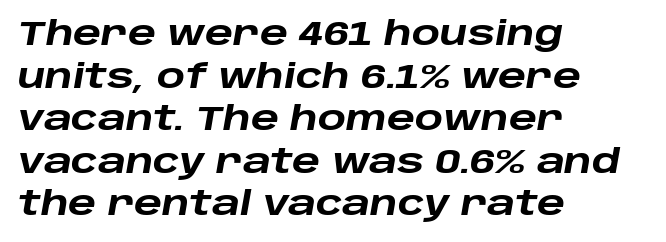
Q: Is the text bold? A: Yes.
Q: Is the text italic (slanted)? A: Yes, it leans right by about 10 degrees.
Q: Is the text underlined? A: No.
Q: How is the paragraph aligned? A: Left-aligned.
Q: Is the spacing between letters normal or unusually wide? A: Normal.
Q: Is the spacing between lines tight, normal or loose? A: Normal.
Q: Width (condensed, normal, or wide)? A: Wide.
Q: Stroke contrast? A: Low.
Q: x-height? A: Large.
Q: Monospaced? A: No.
